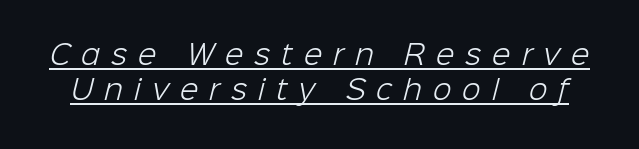
Q: Is the text bold? A: No.
Q: Is the text underlined? A: Yes.
Q: Is the spacing between letters normal or unusually wide? A: Unusually wide.
Q: Is the spacing between lines tight, normal or loose? A: Normal.
